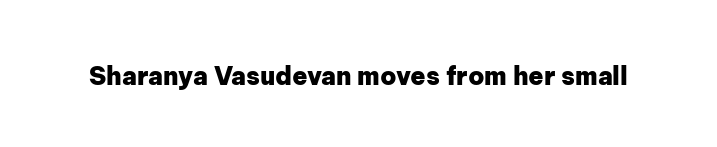
{"italic": "no", "bold": "yes", "underline": "no", "letter_spacing": "normal", "letter_spacing_em": 0.0, "glyph_px": 25}
